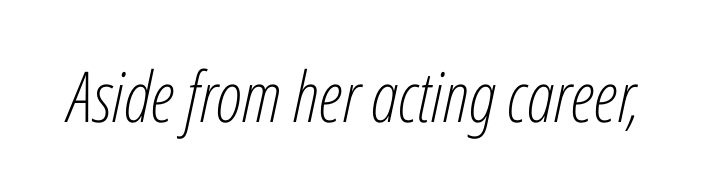
Q: Is the text bold? A: No.
Q: Is the text italic (slanted)? A: Yes, it leans right by about 12 degrees.
Q: Is the text underlined? A: No.
Q: Is the spacing between letters normal or unusually wide? A: Normal.
Q: Width (condensed, normal, or wide)? A: Condensed.
Q: Stroke contrast? A: Low.
Q: x-height? A: Medium.
Q: Monospaced? A: No.
